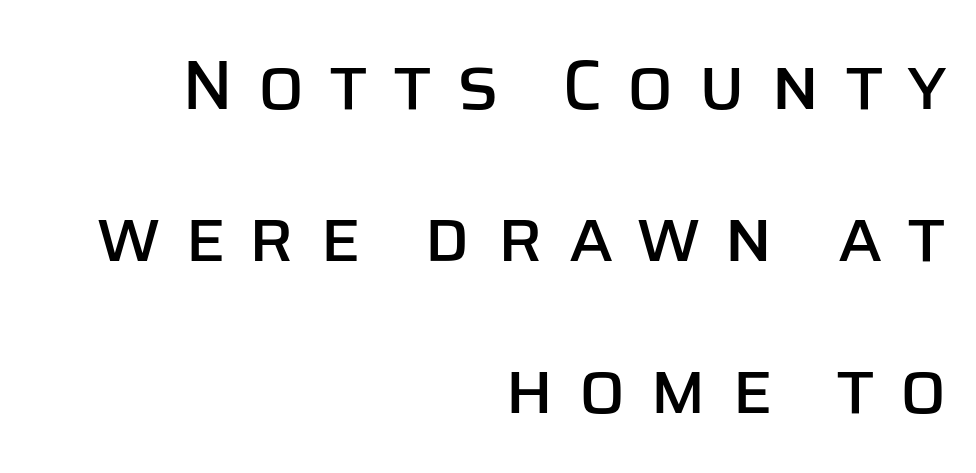
{"serif": "no", "italic": "no", "width": "normal", "stroke_contrast": "low", "x_height": "large", "monospaced": "no", "underline": "no", "align": "right", "line_spacing": "loose", "line_spacing_ratio": 2.17, "letter_spacing": "wide", "letter_spacing_em": 0.33, "glyph_px": 70}
